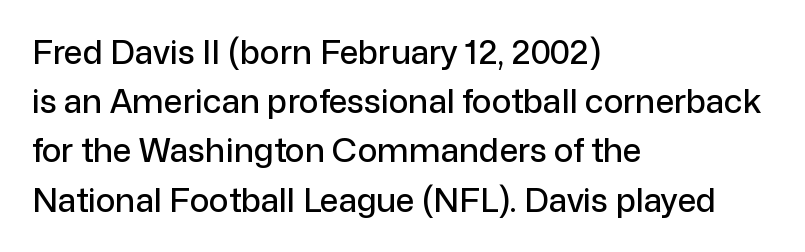
The passage shown has conventional tracking throughout. Varying glyph widths throughout — classic text-font behaviour. Posture: vertical. Vertical spacing — default. Nothing sits at the stroke ends, so this counts as sans-serif. This rendering features lettering with no underline.
